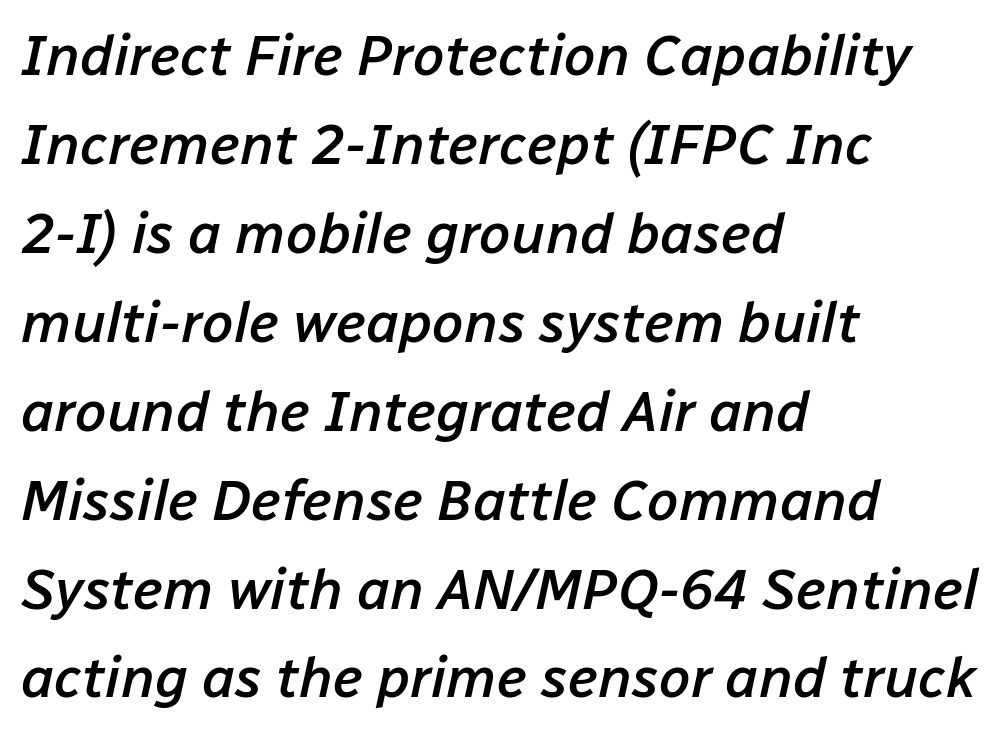
The image shows 57 px semibold type, italic (leaning right); set left-aligned, normal line spacing (1.56x), normal letter spacing, not underlined; low stroke contrast and a medium x-height.
